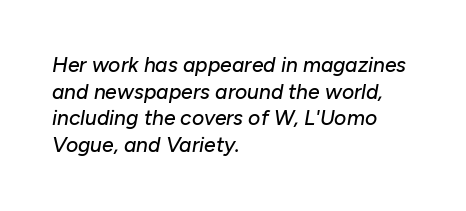
The image shows 21 px text type, italic (leaning right); set left-aligned, normal line spacing (1.27x), normal letter spacing, not underlined.
